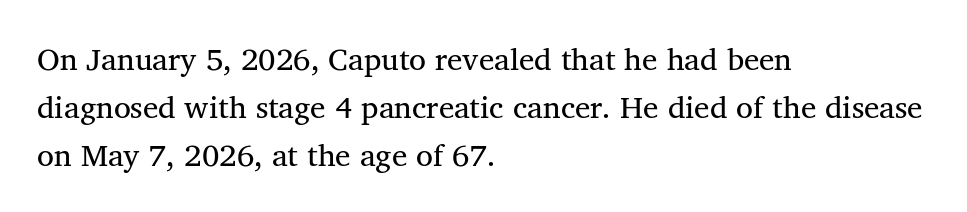
The image shows 31 px regular-weight serif type, upright; set left-aligned, normal line spacing (1.55x), normal letter spacing, not underlined; medium stroke contrast and a medium x-height.
